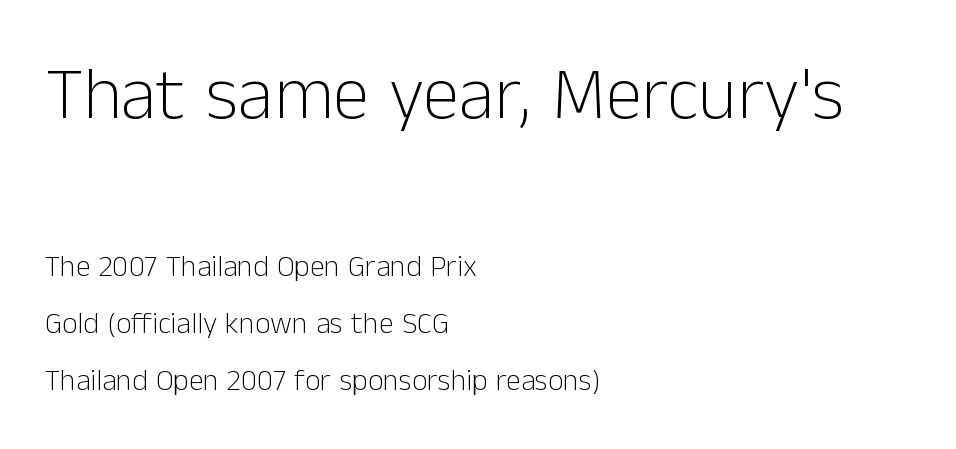
The image shows 74 px light sans-serif type, upright; set left-aligned, loose line spacing (1.91x), normal letter spacing, not underlined; the first (top) block is 2.47x larger; low stroke contrast and a medium x-height.
